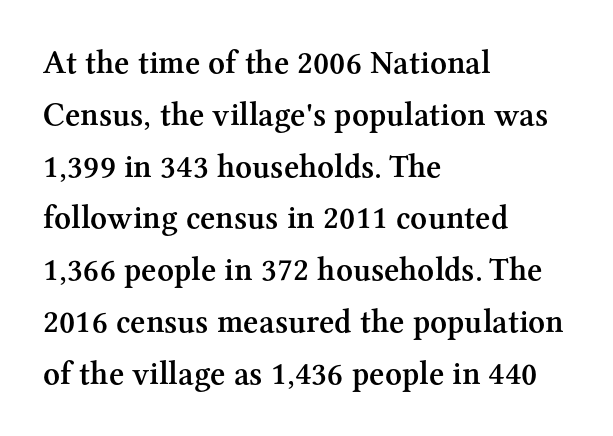
The image shows 33 px semibold serif type, upright; set left-aligned, normal line spacing (1.57x), normal letter spacing, not underlined; medium stroke contrast and a medium x-height.
